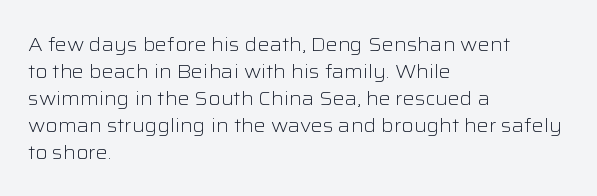
The image shows 20 px text type, upright; set left-aligned, normal line spacing (1.35x), normal letter spacing, not underlined.
